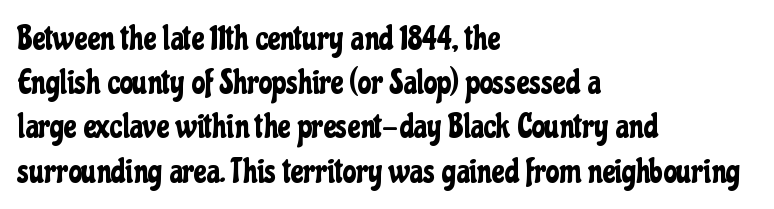
{"serif": "no", "italic": "no", "width": "condensed", "stroke_contrast": "low", "x_height": "medium", "monospaced": "no", "underline": "no", "align": "left", "line_spacing": "normal", "line_spacing_ratio": 1.3, "letter_spacing": "normal", "letter_spacing_em": 0.0, "glyph_px": 34}
